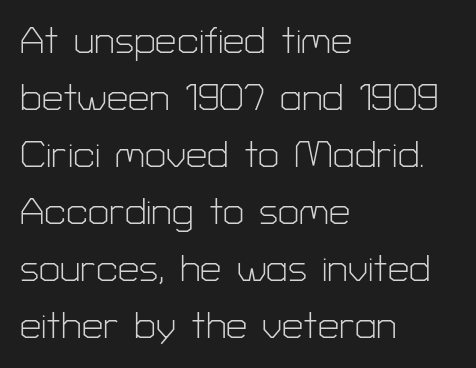
Q: Is the text bold? A: No.
Q: Is the text italic (slanted)? A: No, it is upright.
Q: Is the typeface a serif or a sans-serif typeface? A: Sans-serif.
Q: Is the text underlined? A: No.
Q: How is the paragraph aligned? A: Left-aligned.
Q: Is the spacing between letters normal or unusually wide? A: Normal.
Q: Is the spacing between lines tight, normal or loose? A: Normal.
Q: Width (condensed, normal, or wide)? A: Normal.
Q: Stroke contrast? A: Low.
Q: x-height? A: Medium.
Q: Monospaced? A: No.
